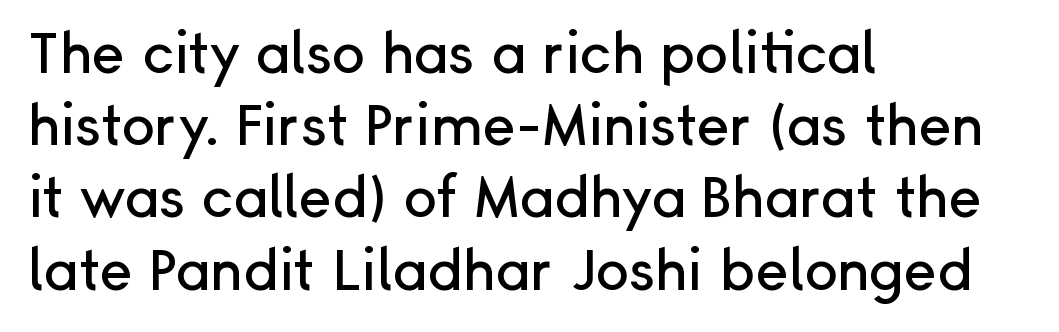
The image shows 56 px sans-serif type, upright; set left-aligned, normal line spacing (1.29x), normal letter spacing, not underlined; low stroke contrast and a medium x-height.
